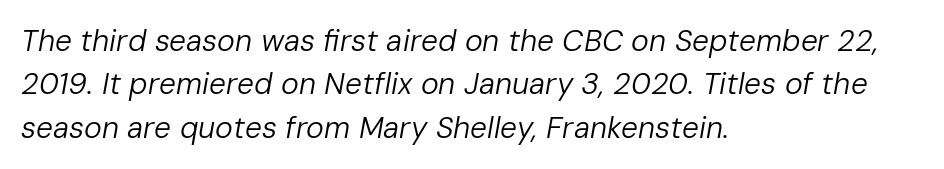
The image shows 30 px regular-weight type, italic (leaning right); set left-aligned, normal line spacing (1.45x), normal letter spacing, not underlined; low stroke contrast and a medium x-height.
